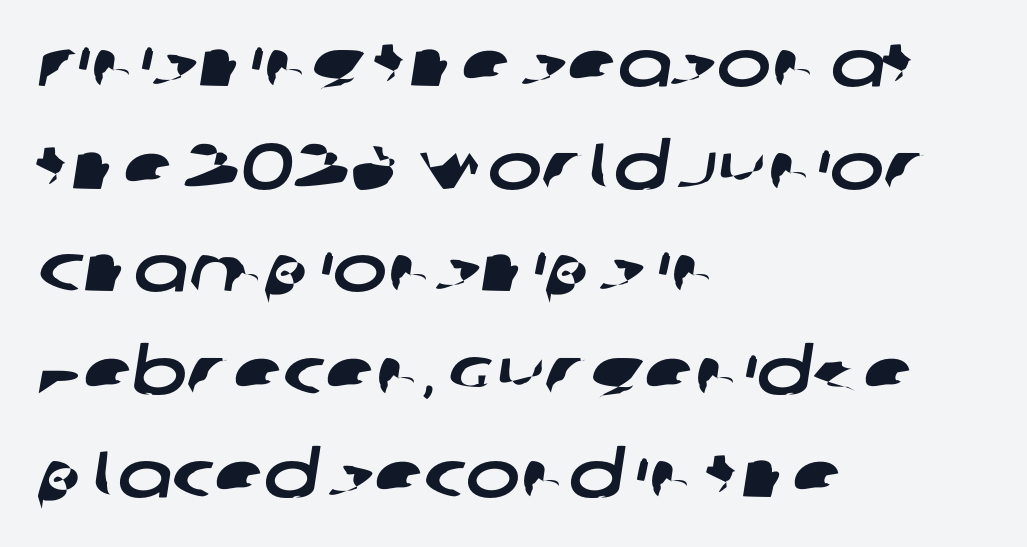
The image shows 65 px wide sans-serif type; set left-aligned, normal line spacing (1.58x), normal letter spacing, not underlined; low stroke contrast and a large x-height.
